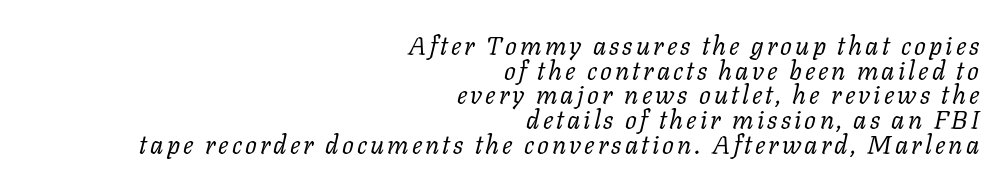
Designer's note — italics engaged. Think standard paragraph weight, or any step lighter than that. A flush-right, rag-left setting is used for this passage. Bare-footed words on every line. Rows of type sit shoulder to shoulder in the vertical direction.
